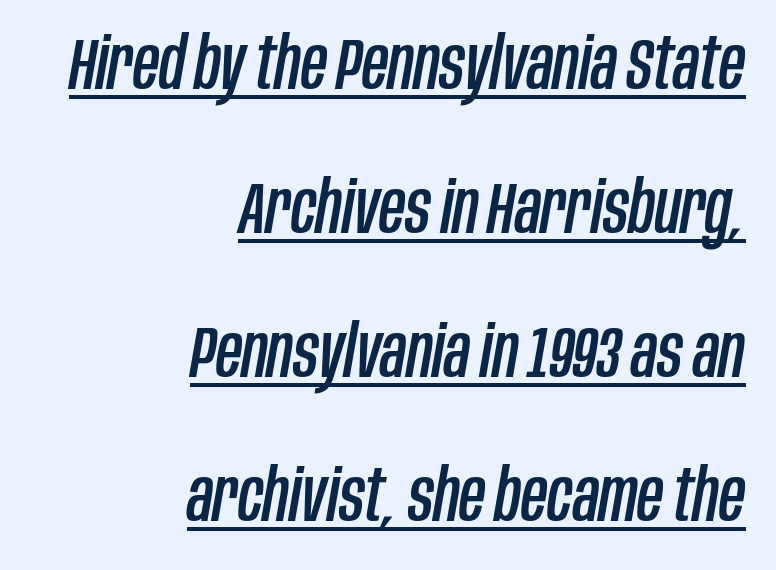
A typesetter would call this zero additional tracking. Interline gaps are noticeably wide in this sample. If you drew a ruler down the right edge, every line would touch it. The face used here is proportionally spaced, like ordinary book or web type. It's the slanting kind of type.
